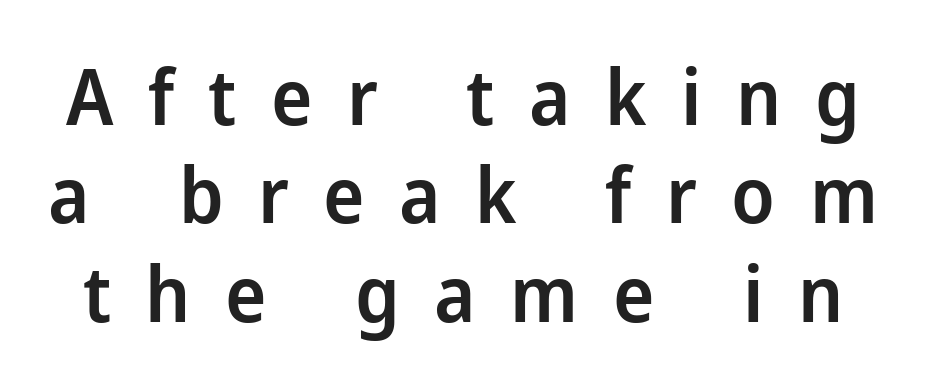
{"serif": "no", "italic": "no", "bold": "semi", "weight": "semibold", "width": "normal", "stroke_contrast": "low", "x_height": "medium", "monospaced": "no", "underline": "no", "line_spacing": "normal", "line_spacing_ratio": 1.26, "letter_spacing": "wide", "letter_spacing_em": 0.44, "glyph_px": 78}
